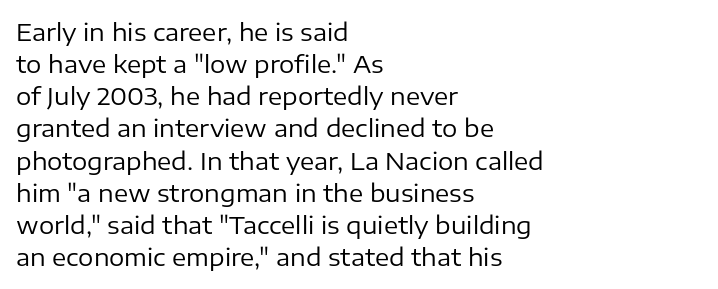
Q: Is the text bold? A: No.
Q: Is the text italic (slanted)? A: No, it is upright.
Q: Is the text underlined? A: No.
Q: How is the paragraph aligned? A: Left-aligned.
Q: Is the spacing between letters normal or unusually wide? A: Normal.
Q: Is the spacing between lines tight, normal or loose? A: Normal.
